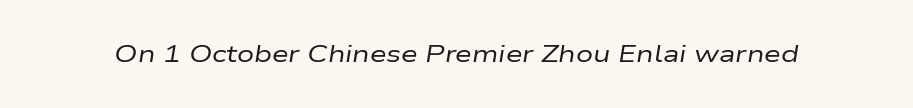
{"italic": "yes", "lean": "right", "slant_degrees": 9, "bold": "no", "underline": "no", "letter_spacing": "normal", "letter_spacing_em": 0.0, "glyph_px": 24}
